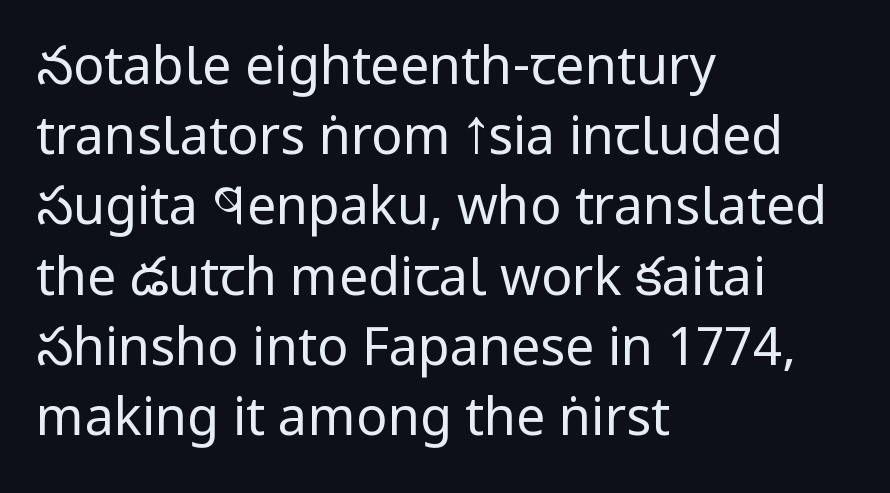
{"serif": "no", "italic": "no", "bold": "no", "weight": "regular", "width": "condensed", "stroke_contrast": "low", "x_height": "large", "monospaced": "no", "underline": "no", "align": "left", "line_spacing": "normal", "line_spacing_ratio": 1.35, "letter_spacing": "normal", "letter_spacing_em": 0.0, "glyph_px": 52}
